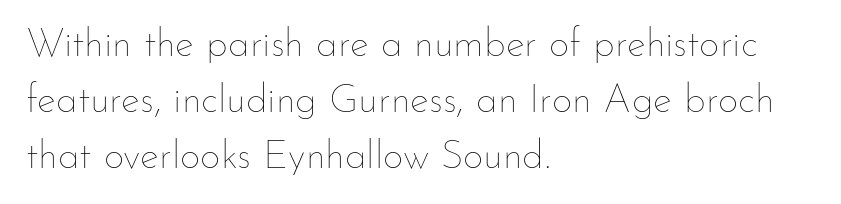
Reading down the column, the eye jumps a familiar distance to each next line. Type without underlining. Compared with a typical body face, this is equally light or lighter still. Each letter keeps its own natural width here, so spacing adapts to shape. The gaps between neighbouring characters are ordinary and unremarkable.
